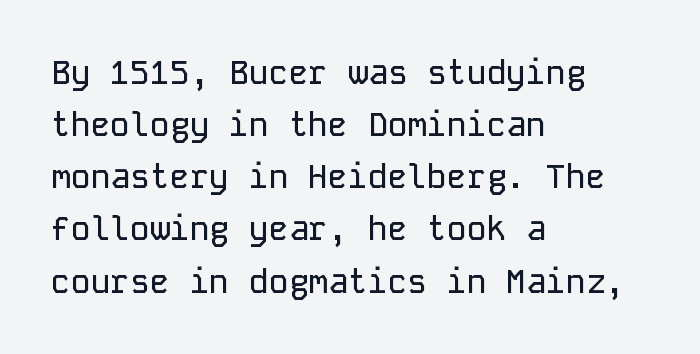
Q: Is the text italic (slanted)? A: No, it is upright.
Q: Is the typeface a serif or a sans-serif typeface? A: Sans-serif.
Q: Is the text underlined? A: No.
Q: How is the paragraph aligned? A: Left-aligned.
Q: Is the spacing between letters normal or unusually wide? A: Normal.
Q: Is the spacing between lines tight, normal or loose? A: Normal.
Q: Width (condensed, normal, or wide)? A: Normal.
Q: Stroke contrast? A: Low.
Q: x-height? A: Medium.
Q: Monospaced? A: Yes.
